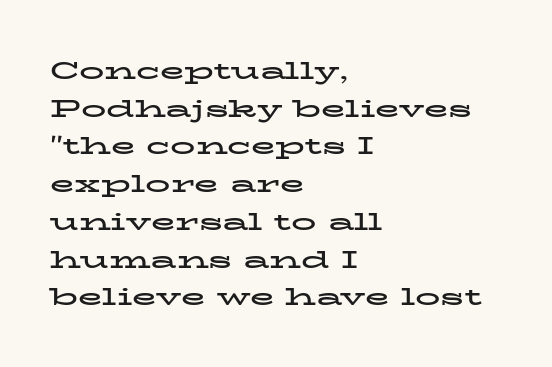
Students, note that the glyphs here touch the page at normal intervals. The vertical gap from one line to the next is medium. The lettering stays uniformly vertical, giving the passage a roman look. The lines are quadded left. Heft: maximum for text — a bold. Type without underlining.
